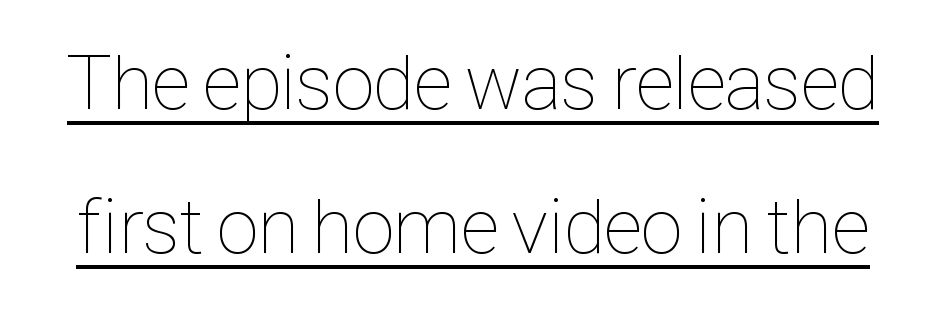
A typesetter would call this zero additional tracking. Do the characters align in a grid? No, the font is proportional. A rule runs beneath these lines of type. This reads as an unemphasized weight, regular at the heaviest. When letters stand straight like this, we call the style roman or upright.
